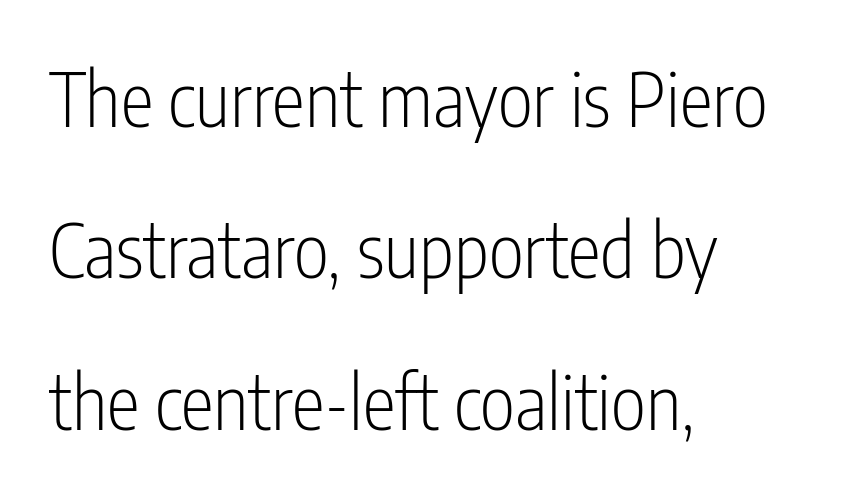
Q: Is the text bold? A: No.
Q: Is the text italic (slanted)? A: No, it is upright.
Q: Is the typeface a serif or a sans-serif typeface? A: Sans-serif.
Q: Is the text underlined? A: No.
Q: How is the paragraph aligned? A: Left-aligned.
Q: Is the spacing between letters normal or unusually wide? A: Normal.
Q: Is the spacing between lines tight, normal or loose? A: Loose.
Q: Width (condensed, normal, or wide)? A: Condensed.
Q: Stroke contrast? A: Low.
Q: x-height? A: Medium.
Q: Monospaced? A: No.
